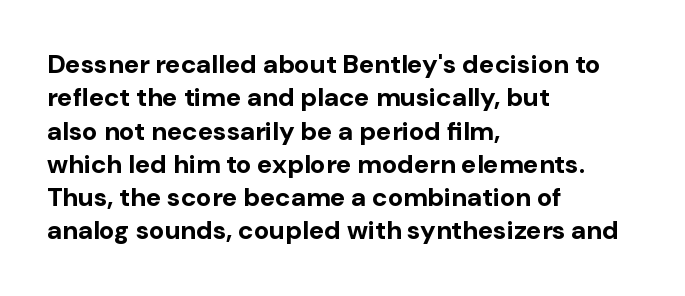
{"italic": "no", "bold": "yes", "underline": "no", "align": "left", "line_spacing": "normal", "line_spacing_ratio": 1.28, "letter_spacing": "normal", "letter_spacing_em": 0.0, "glyph_px": 26}
